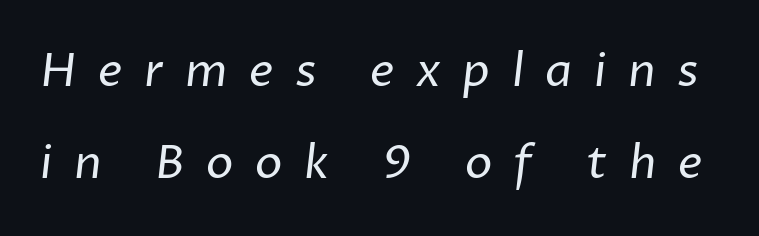
{"serif": "no", "bold": "no", "weight": "regular", "width": "normal", "stroke_contrast": "low", "x_height": "medium", "monospaced": "no", "underline": "no", "line_spacing": "loose", "line_spacing_ratio": 2.01, "letter_spacing": "wide", "letter_spacing_em": 0.47, "glyph_px": 46}
